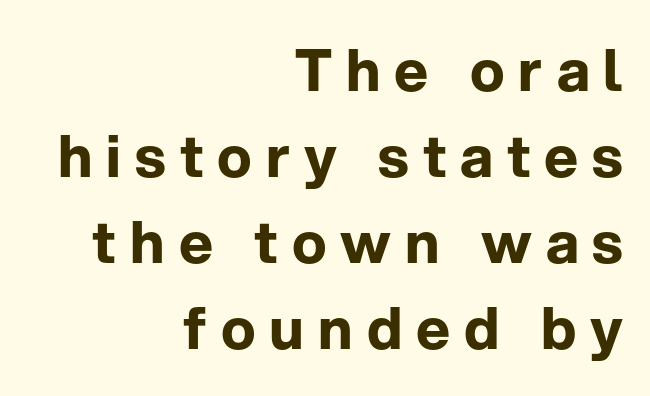
The image shows 58 px bold sans-serif type, upright; set right-aligned, normal line spacing (1.48x), unusually wide letter spacing (+0.24 em), not underlined; low stroke contrast and a medium x-height.
